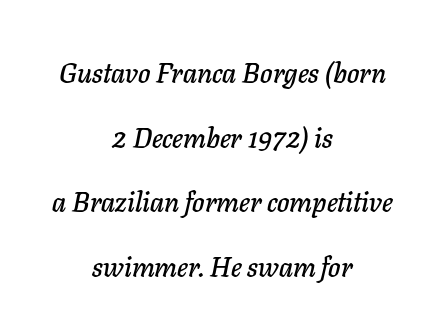
Q: Is the text italic (slanted)? A: Yes, it leans right by about 11 degrees.
Q: Is the text underlined? A: No.
Q: How is the paragraph aligned? A: Centered.
Q: Is the spacing between letters normal or unusually wide? A: Normal.
Q: Is the spacing between lines tight, normal or loose? A: Loose.
Q: Width (condensed, normal, or wide)? A: Normal.
Q: Stroke contrast? A: Low.
Q: x-height? A: Medium.
Q: Monospaced? A: No.
